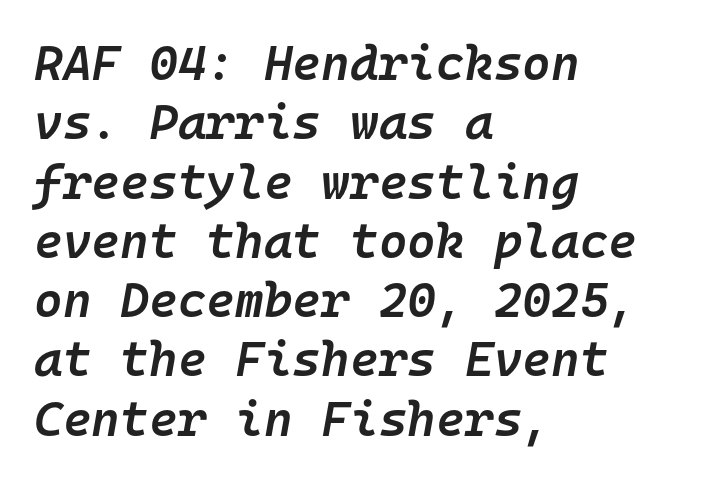
{"italic": "yes", "lean": "right", "slant_degrees": 10, "bold": "semi", "weight": "semibold", "width": "normal", "stroke_contrast": "low", "x_height": "medium", "monospaced": "yes", "underline": "no", "align": "left", "line_spacing_ratio": 1.21, "letter_spacing": "normal", "letter_spacing_em": 0.0, "glyph_px": 49}
